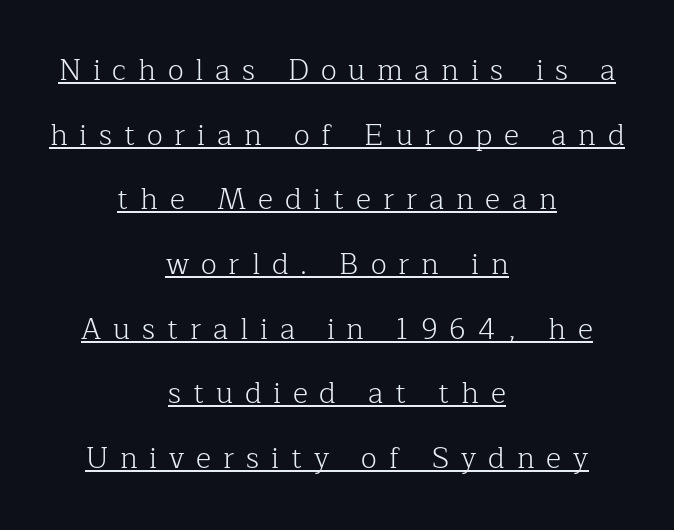
The image shows 29 px light serif type, upright; set centered, loose line spacing (2.23x), unusually wide letter spacing (+0.41 em), underlined; low stroke contrast and a medium x-height.
